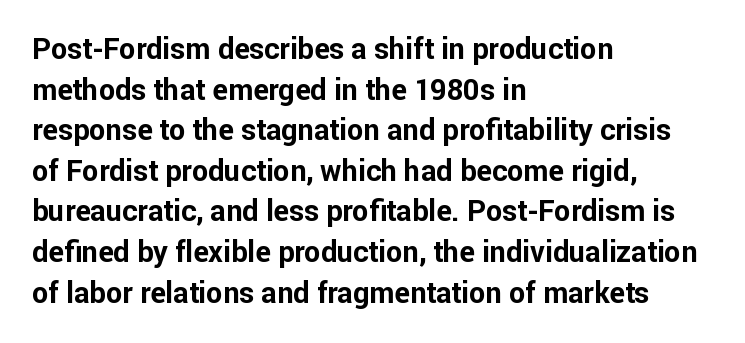
The image shows 29 px bold sans-serif type, upright; set left-aligned, normal line spacing (1.4x), normal letter spacing, not underlined; low stroke contrast and a medium x-height.
